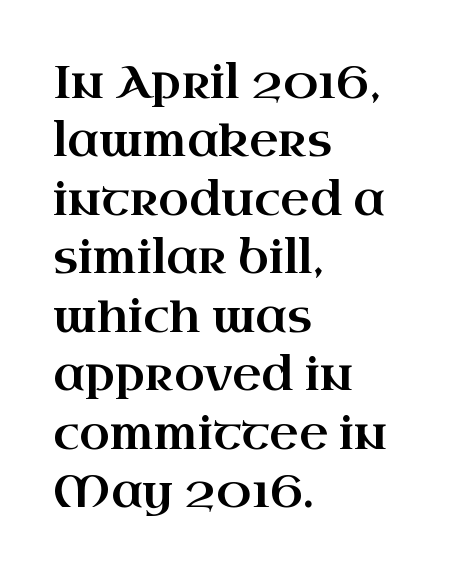
The face used here is seriffed, in the tradition of book romans. Posture: upright roman. The tracking reads as untouched default to a designer's eye. Plain, unruled lines of type. Vertically, the passage feels balanced, rows spaced as you'd expect. The letters advance in unequal steps, a hallmark of proportional type.
